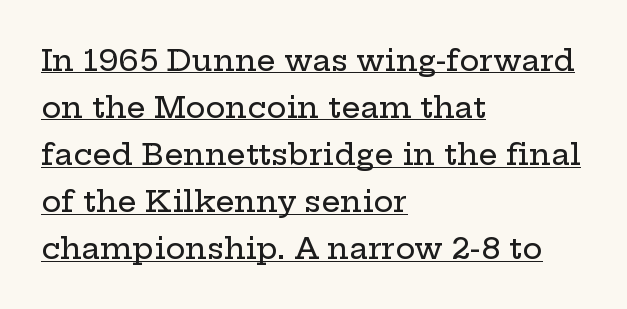
Note the varied advance widths — an 'i' is clearly narrower than an 'm'. The type is set solid horizontally, with unmodified tracking. These lines are set flush left with a ragged right edge. The specimen reads as upright at a glance. The specimen includes a rule beneath the text block's lines. The lines sit at an ordinary, default distance from one another.
